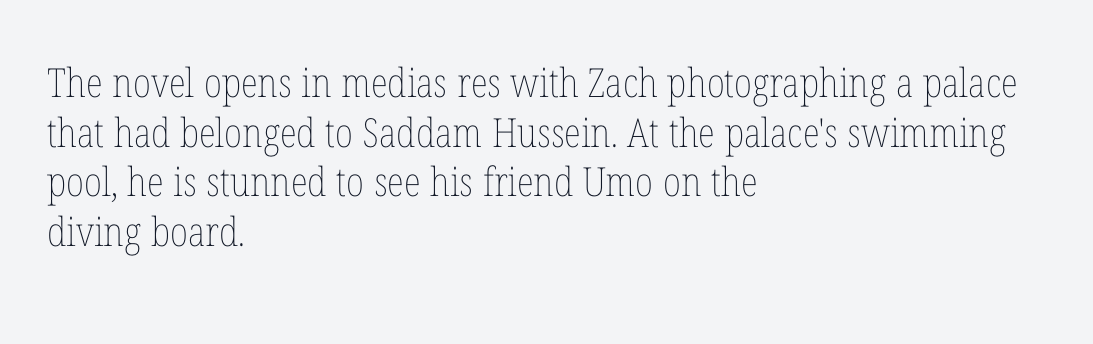
{"italic": "no", "bold": "no", "weight": "thin", "width": "condensed", "stroke_contrast": "low", "x_height": "medium", "monospaced": "no", "underline": "no", "align": "left", "line_spacing_ratio": 1.24, "letter_spacing": "normal", "letter_spacing_em": 0.0, "glyph_px": 40}
